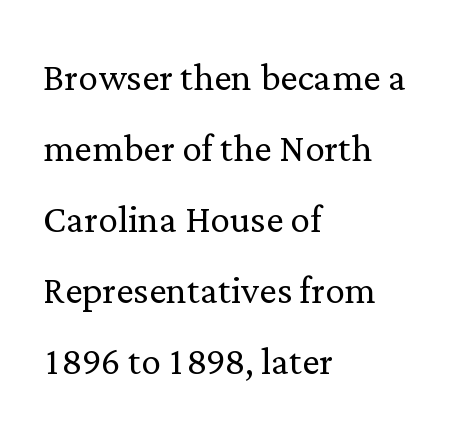
A classic flush-left, rag-right setting is used for this passage. Plain, unruled lines of type. How would I describe the line gaps? Plain and ordinary. This is serif lettering, the kind often seen in printed books.
